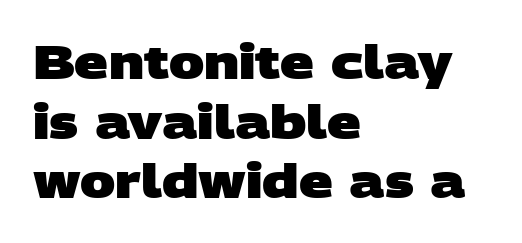
Just letters on the line, the space beneath them empty. The designer went with a sans here, leaving each stem footless. If you drew a ruler down the left edge, every line would touch it. Standard letterfit; no display-style spreading of the glyphs. The rendering uses a bold face; every stroke is thick and dark. Rows of type keep a routine distance in the vertical direction.
